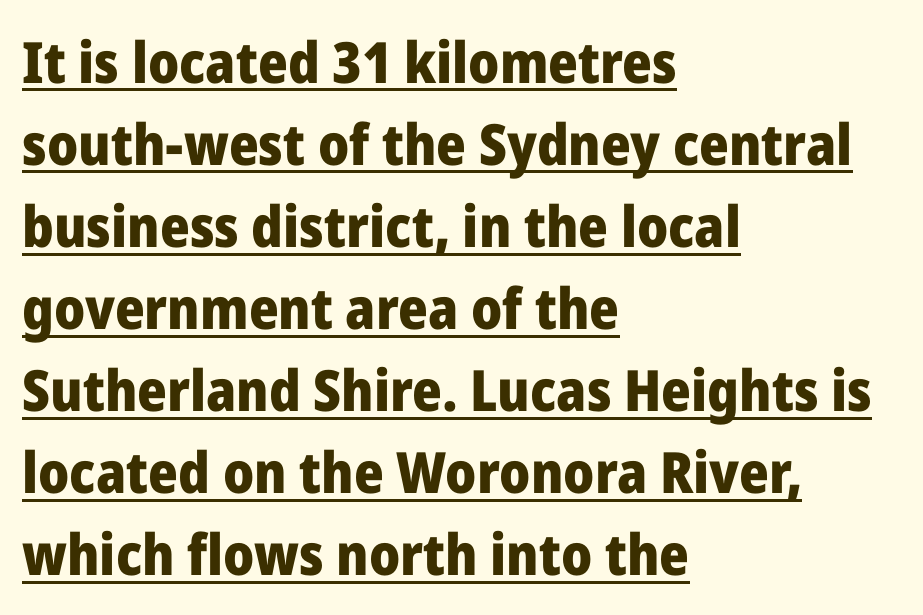
Baseline-to-baseline distance is the conventional proportion of letter height. Students, note that the glyphs here touch the page at normal intervals. You can tell from the bare stems that sans-serif type was used. The characters look thick and weighty, a clear bold.
